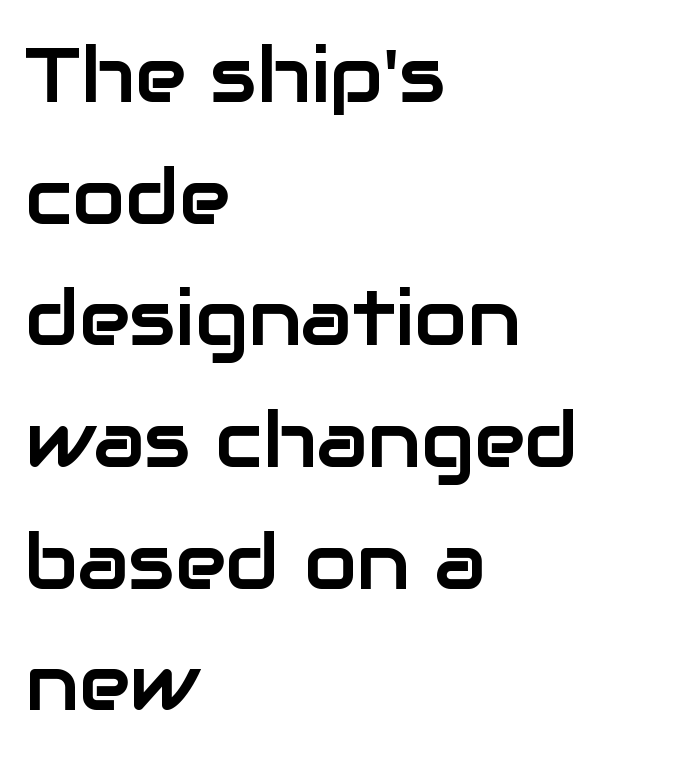
{"serif": "no", "italic": "no", "width": "normal", "stroke_contrast": "low", "x_height": "medium", "monospaced": "no", "underline": "no", "align": "left", "line_spacing": "normal", "line_spacing_ratio": 1.58, "letter_spacing": "normal", "letter_spacing_em": 0.0, "glyph_px": 77}
